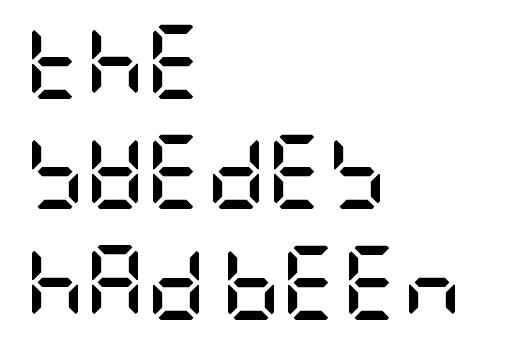
The compositor pushed each line to the left boundary. Decoration check: the copy has no underline. The typography opts for an upright posture over an oblique one. Vertically, the passage feels balanced, rows spaced as you'd expect. How heavy is the stroke? Heavy — this is a bold.
